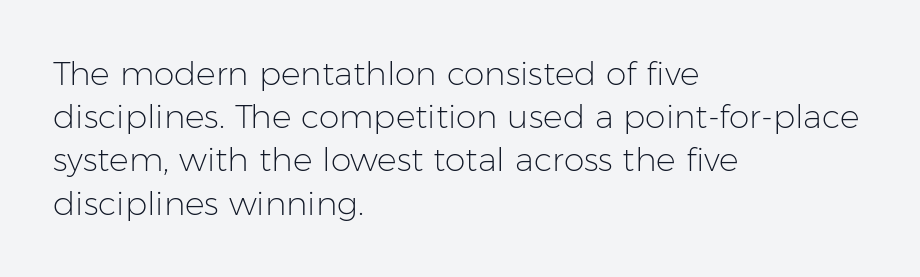
{"serif": "no", "italic": "no", "bold": "no", "weight": "light", "width": "normal", "stroke_contrast": "low", "x_height": "medium", "monospaced": "no", "underline": "no", "align": "left", "line_spacing": "normal", "line_spacing_ratio": 1.31, "letter_spacing": "normal", "letter_spacing_em": 0.0, "glyph_px": 33}
